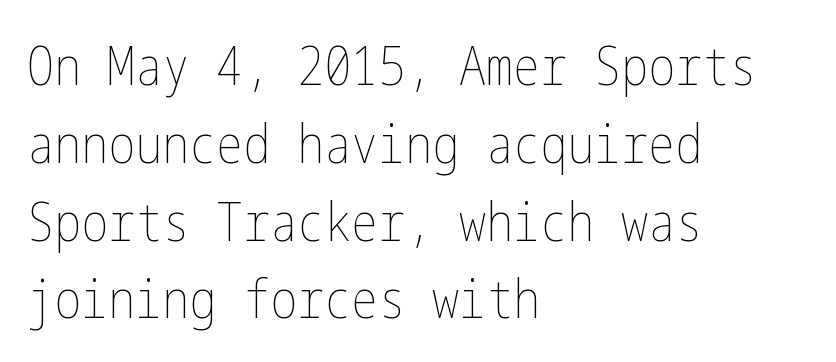
{"italic": "no", "bold": "no", "weight": "thin", "width": "condensed", "stroke_contrast": "low", "x_height": "medium", "underline": "no", "align": "left", "line_spacing": "normal", "line_spacing_ratio": 1.44, "letter_spacing": "normal", "letter_spacing_em": 0.0, "glyph_px": 54}
